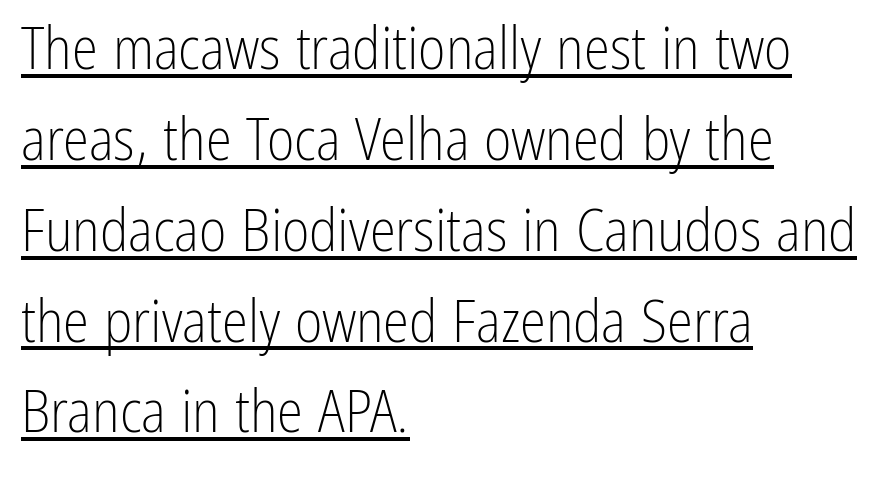
{"serif": "no", "italic": "no", "bold": "no", "weight": "light", "width": "condensed", "stroke_contrast": "low", "x_height": "medium", "monospaced": "no", "underline": "yes", "align": "left", "line_spacing": "normal", "line_spacing_ratio": 1.54, "letter_spacing": "normal", "letter_spacing_em": 0.0, "glyph_px": 59}
